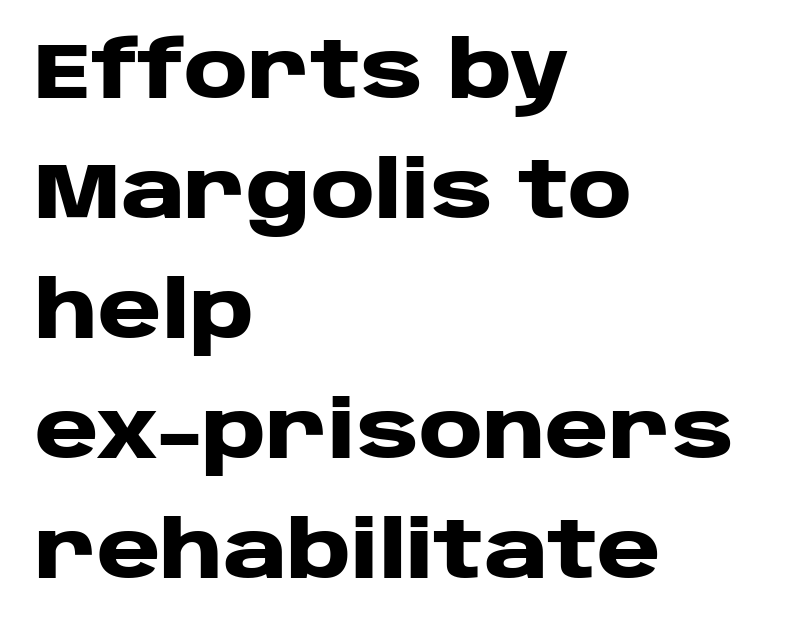
The image shows 78 px heavy, wide sans-serif type, upright; set left-aligned, normal line spacing (1.54x), normal letter spacing, not underlined; low stroke contrast and a large x-height.
